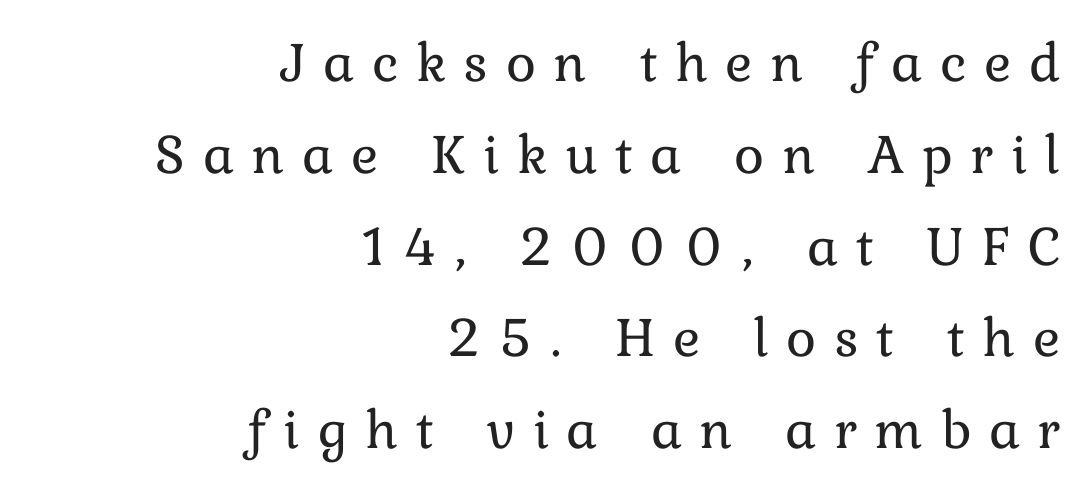
{"italic": "no", "bold": "no", "weight": "regular", "width": "normal", "stroke_contrast": "low", "x_height": "medium", "monospaced": "no", "underline": "no", "align": "right", "line_spacing": "normal", "line_spacing_ratio": 1.61, "letter_spacing": "wide", "letter_spacing_em": 0.31, "glyph_px": 57}
